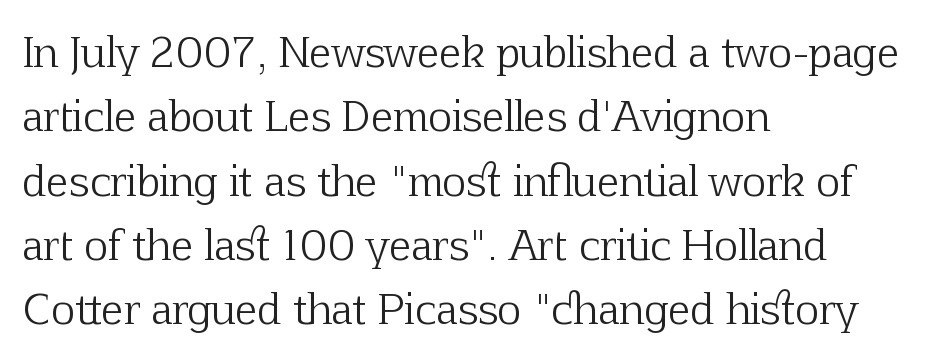
Q: Is the text bold? A: No.
Q: Is the text italic (slanted)? A: No, it is upright.
Q: Is the typeface a serif or a sans-serif typeface? A: Serif.
Q: Is the text underlined? A: No.
Q: How is the paragraph aligned? A: Left-aligned.
Q: Is the spacing between letters normal or unusually wide? A: Normal.
Q: Is the spacing between lines tight, normal or loose? A: Normal.
Q: Width (condensed, normal, or wide)? A: Normal.
Q: Stroke contrast? A: Low.
Q: x-height? A: Medium.
Q: Monospaced? A: No.
